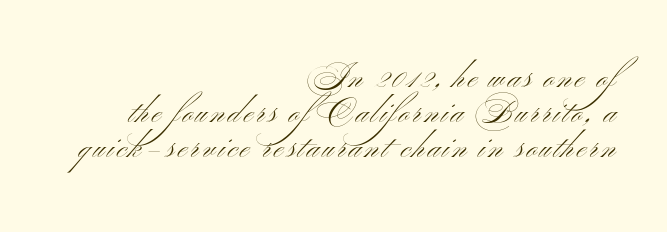
The image shows 32 px light, wide sans-serif type; set right-aligned, tight line spacing (1.09x), not underlined; medium stroke contrast and a small x-height.
